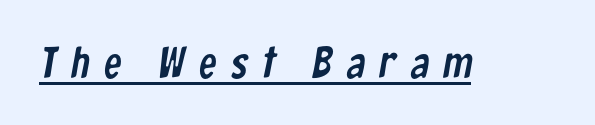
{"serif": "no", "width": "condensed", "stroke_contrast": "low", "x_height": "medium", "monospaced": "no", "underline": "yes", "letter_spacing": "wide", "letter_spacing_em": 0.33, "glyph_px": 44}
